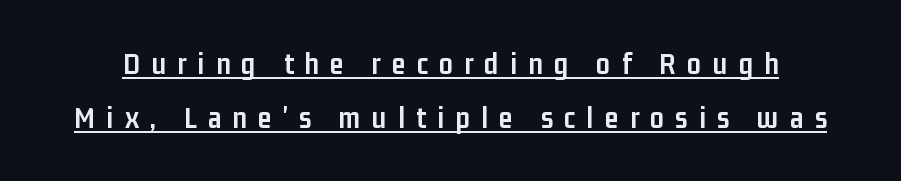
Q: Is the text bold? A: Yes.
Q: Is the text italic (slanted)? A: No, it is upright.
Q: Is the typeface a serif or a sans-serif typeface? A: Sans-serif.
Q: Is the text underlined? A: Yes.
Q: Is the spacing between letters normal or unusually wide? A: Unusually wide.
Q: Width (condensed, normal, or wide)? A: Condensed.
Q: Stroke contrast? A: Low.
Q: x-height? A: Medium.
Q: Monospaced? A: No.
